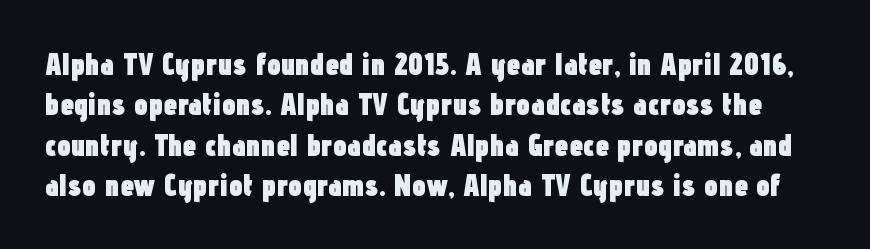
The glyphs are unaccompanied by any horizontal stroke below them. This is heavy type, rendered in bold. Nobody touched the tracking dial on this one. In terms of leading, this rendering sits right in the middle. Quick note: not italic, upright. The letters advance in unequal steps, a hallmark of proportional type.
